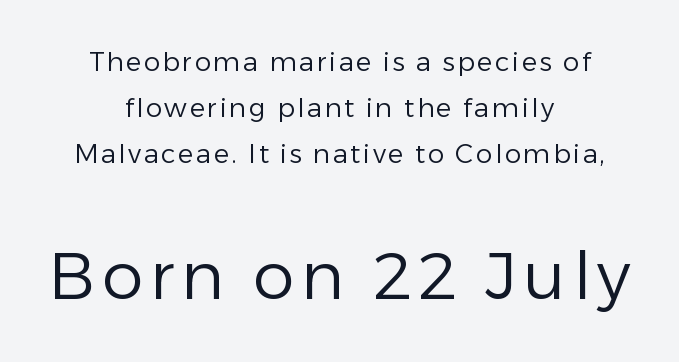
{"serif": "no", "italic": "no", "bold": "no", "weight": "regular", "width": "normal", "stroke_contrast": "low", "x_height": "medium", "monospaced": "no", "underline": "no", "align": "center", "line_spacing_ratio": 1.76, "larger_block": "second", "size_ratio": 2.54, "glyph_px": 66}
